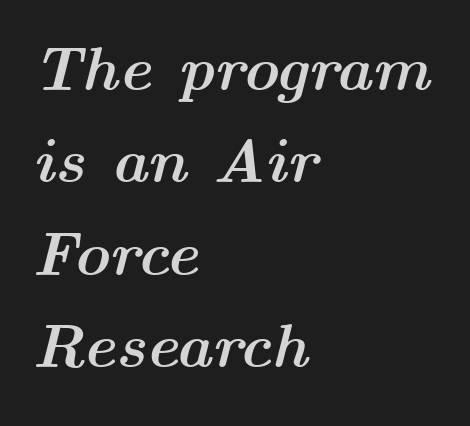
Q: Is the text bold? A: Yes.
Q: Is the text italic (slanted)? A: Yes, it leans right by about 14 degrees.
Q: Is the text underlined? A: No.
Q: How is the paragraph aligned? A: Left-aligned.
Q: Is the spacing between letters normal or unusually wide? A: Normal.
Q: Is the spacing between lines tight, normal or loose? A: Normal.
Q: Width (condensed, normal, or wide)? A: Wide.
Q: Stroke contrast? A: Medium.
Q: x-height? A: Medium.
Q: Monospaced? A: No.
